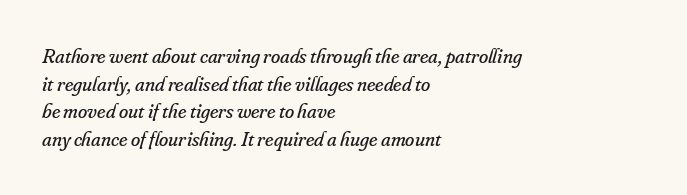
{"italic": "yes", "lean": "right", "slant_degrees": 16, "bold": "no", "underline": "no", "align": "left", "line_spacing": "normal", "line_spacing_ratio": 1.32, "letter_spacing": "normal", "letter_spacing_em": 0.0, "glyph_px": 21}
